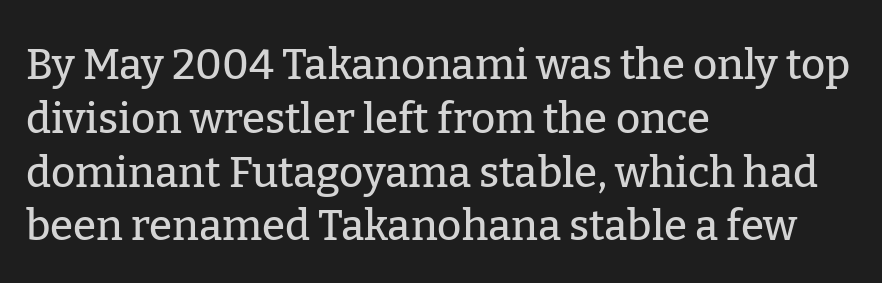
Q: Is the text italic (slanted)? A: No, it is upright.
Q: Is the typeface a serif or a sans-serif typeface? A: Serif.
Q: Is the text underlined? A: No.
Q: How is the paragraph aligned? A: Left-aligned.
Q: Is the spacing between letters normal or unusually wide? A: Normal.
Q: Is the spacing between lines tight, normal or loose? A: Normal.
Q: Width (condensed, normal, or wide)? A: Normal.
Q: Stroke contrast? A: Low.
Q: x-height? A: Medium.
Q: Monospaced? A: No.
